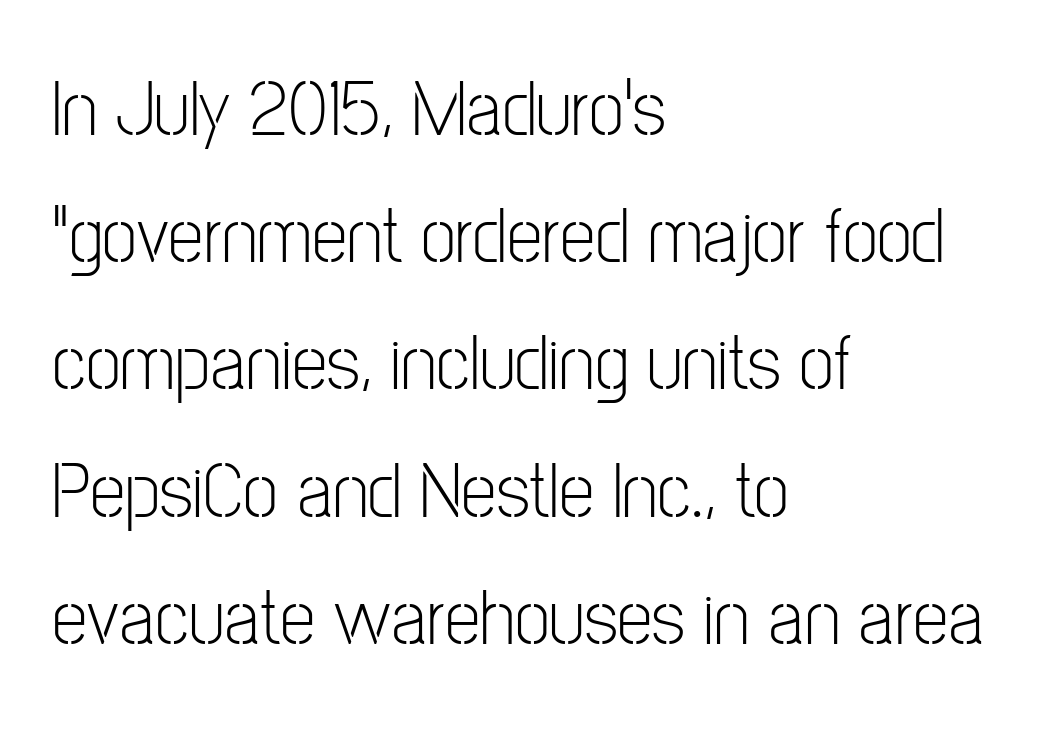
The image shows 80 px light, condensed sans-serif type, upright; set left-aligned, normal line spacing (1.59x), normal letter spacing, not underlined; low stroke contrast and a medium x-height.
